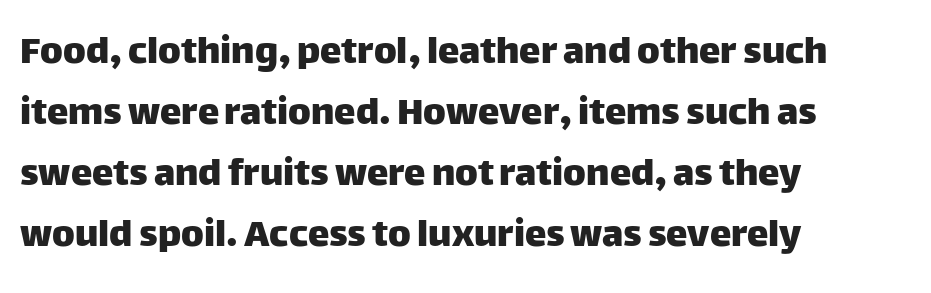
The letters stand straight up with perfectly vertical stems. Default kerning and tracking; the words read as compact shapes. Note: no serifs on the glyphs. The block of text has a typical density, with ordinary space between rows.
